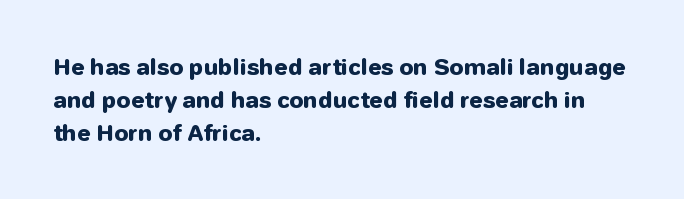
Q: Is the text bold? A: Yes.
Q: Is the text italic (slanted)? A: No, it is upright.
Q: Is the text underlined? A: No.
Q: How is the paragraph aligned? A: Left-aligned.
Q: Is the spacing between letters normal or unusually wide? A: Normal.
Q: Is the spacing between lines tight, normal or loose? A: Normal.
